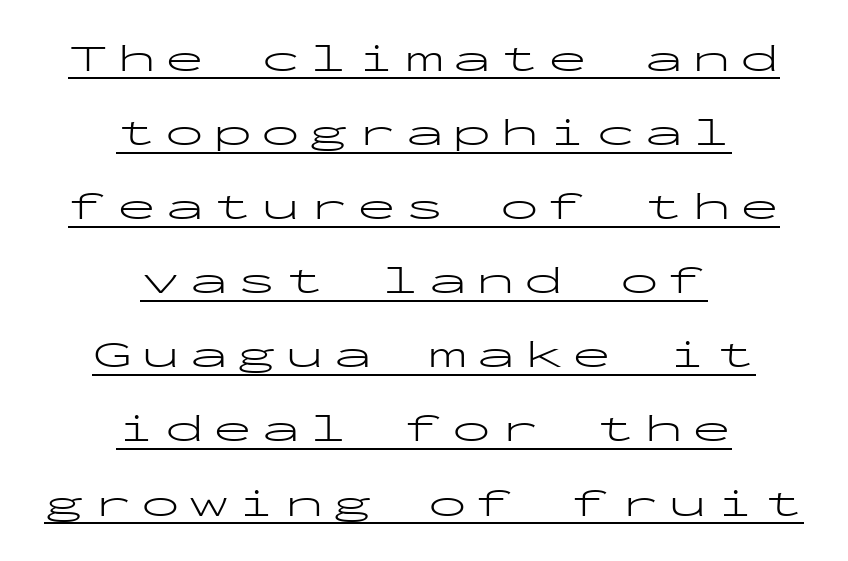
{"serif": "no", "italic": "no", "bold": "no", "weight": "light", "width": "wide", "stroke_contrast": "low", "x_height": "medium", "monospaced": "yes", "underline": "yes", "align": "center", "line_spacing": "loose", "line_spacing_ratio": 1.9, "letter_spacing": "wide", "letter_spacing_em": 0.23, "glyph_px": 39}
